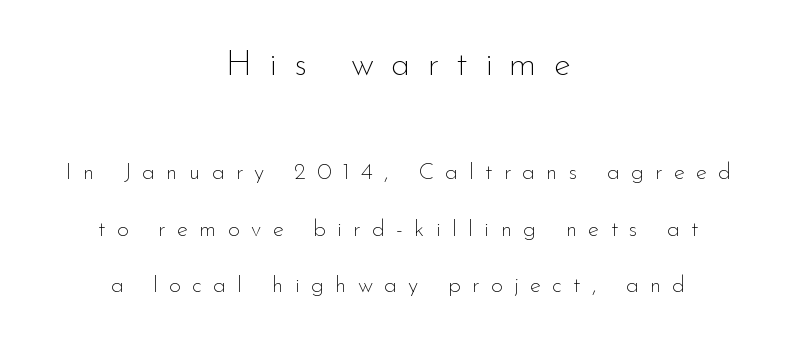
{"serif": "no", "italic": "no", "bold": "no", "weight": "thin", "width": "normal", "stroke_contrast": "low", "x_height": "small", "monospaced": "no", "underline": "no", "align": "center", "line_spacing": "loose", "line_spacing_ratio": 2.44, "letter_spacing": "wide", "letter_spacing_em": 0.49, "larger_block": "first", "size_ratio": 1.52, "glyph_px": 35}
